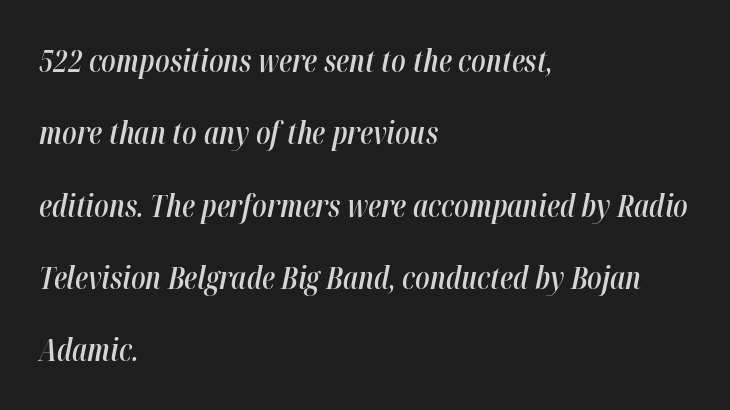
A clean baseline with only descenders dipping below it. The rendering uses a semibold face; strokes are thickened but not to full bold. The text carries the slant typical of an italic or oblique font. Is the letter spacing exaggerated? No — it looks like the ordinary default. Short and long lines alike share a common starting point at left. Baseline-to-baseline distance is far greater than the letter height.
